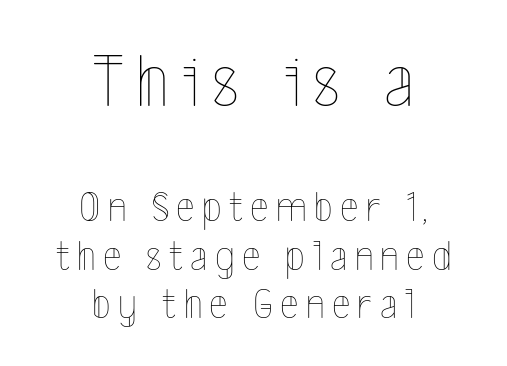
When letters stand straight like this, we call the style roman or upright. No extra ink here — the face is not bold. The paragraph has two soft edges and a firm central axis. One glance says dense: line gaps are narrower than usual. Here the designer chose a conventional face with non-uniform glyph widths. This layout puts the oversized block above and the modest block below.
